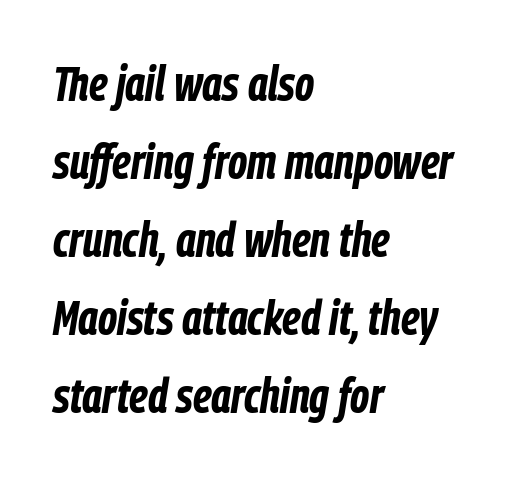
The image shows 49 px bold, condensed type, italic (leaning right); set left-aligned, normal line spacing (1.59x), normal letter spacing, not underlined; low stroke contrast and a medium x-height.
